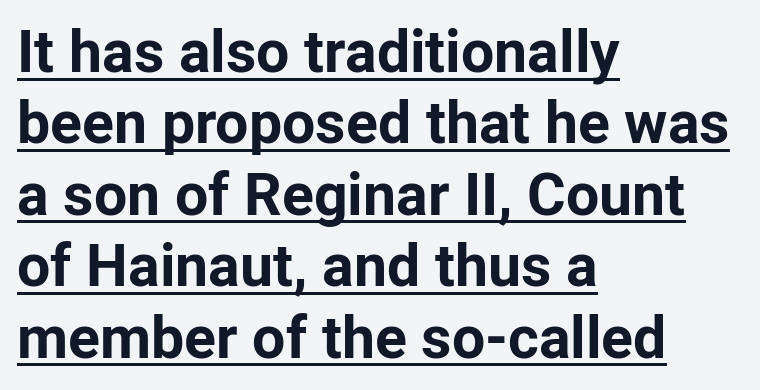
{"serif": "no", "italic": "no", "bold": "yes", "weight": "bold", "width": "normal", "stroke_contrast": "low", "x_height": "medium", "monospaced": "no", "underline": "yes", "align": "left", "line_spacing_ratio": 1.21, "letter_spacing": "normal", "letter_spacing_em": 0.0, "glyph_px": 59}
